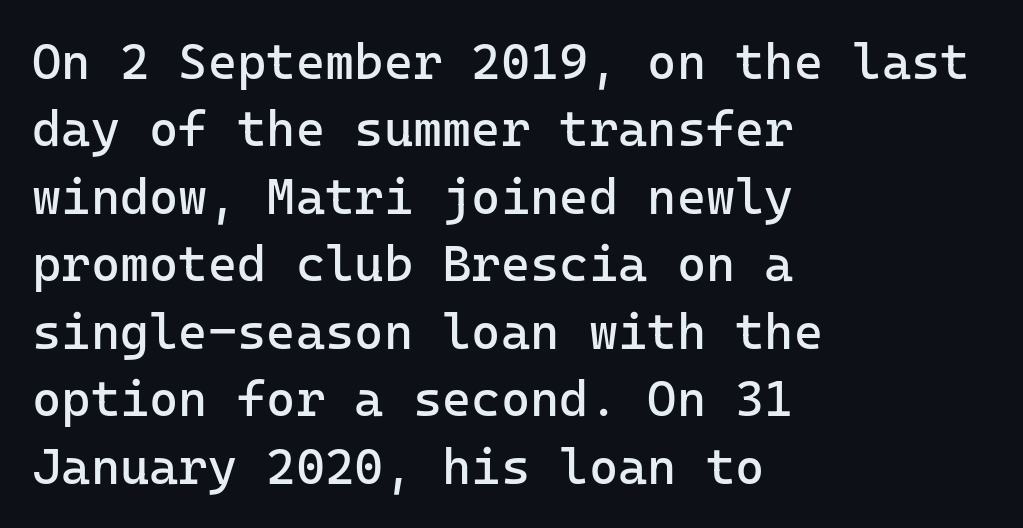
The lines are quadded left. Regular leading. You can tell from the bare stems that sans-serif type was used. The space beneath each line is pristine and unruled. Ink coverage per letter is moderate at most.
